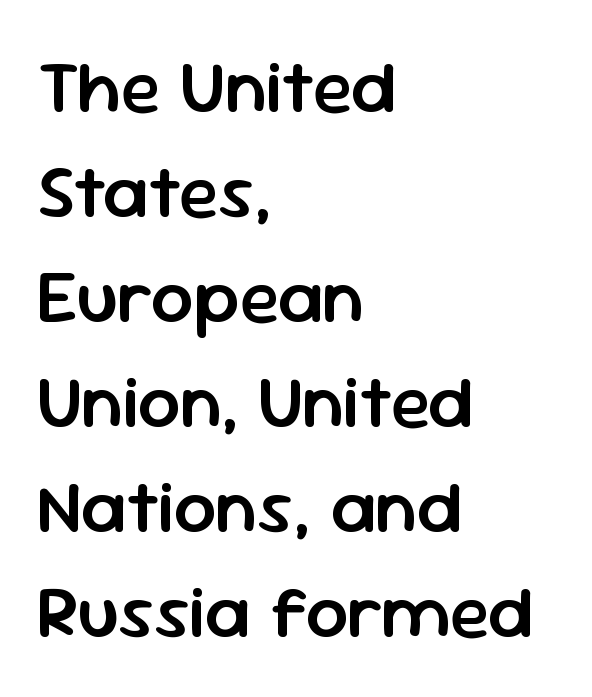
{"serif": "no", "italic": "no", "bold": "semi", "weight": "semibold", "width": "normal", "stroke_contrast": "low", "x_height": "medium", "monospaced": "no", "underline": "no", "align": "left", "line_spacing": "normal", "line_spacing_ratio": 1.4, "letter_spacing": "normal", "letter_spacing_em": 0.0, "glyph_px": 75}
